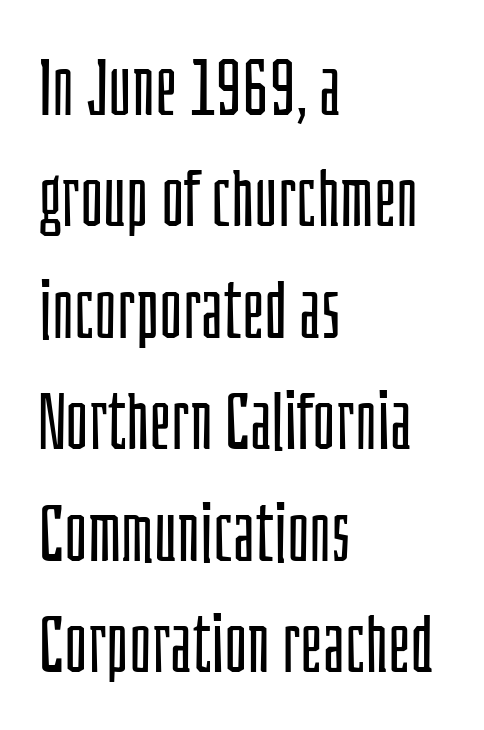
The image shows 79 px light, condensed sans-serif type, upright; set left-aligned, normal line spacing (1.41x), normal letter spacing, not underlined; low stroke contrast and a large x-height.
